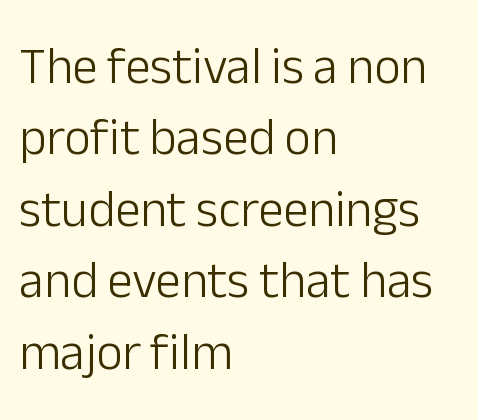
The image shows 51 px light sans-serif type, upright; set left-aligned, normal line spacing (1.4x), normal letter spacing, not underlined; low stroke contrast and a medium x-height.
